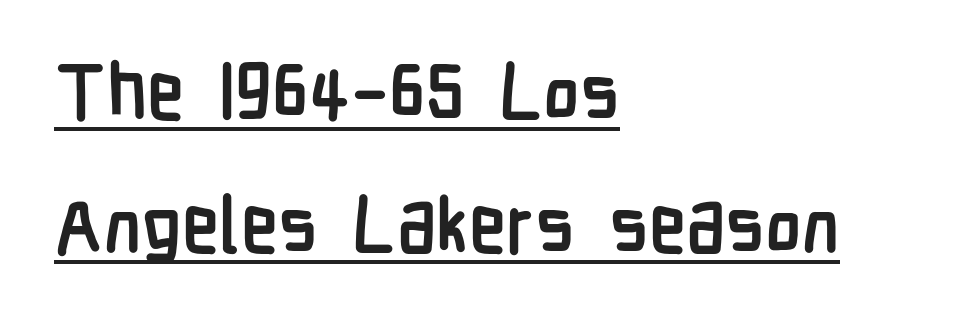
Q: Is the text bold? A: Yes.
Q: Is the text italic (slanted)? A: No, it is upright.
Q: Is the typeface a serif or a sans-serif typeface? A: Sans-serif.
Q: Is the text underlined? A: Yes.
Q: How is the paragraph aligned? A: Left-aligned.
Q: Is the spacing between letters normal or unusually wide? A: Normal.
Q: Width (condensed, normal, or wide)? A: Condensed.
Q: Stroke contrast? A: Low.
Q: x-height? A: Medium.
Q: Monospaced? A: No.
